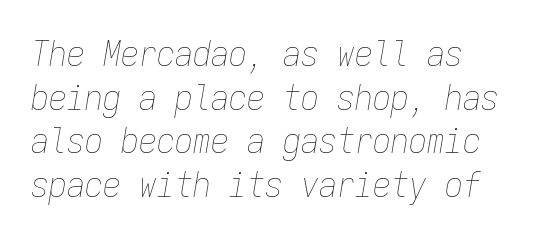
Quick note: italic. These lines keep a tight, regular rhythm from letter to letter. Descenders hang freely into open space. This sample has the even, mechanical cadence of fixed-width lettering. The strokes carry an ordinary text weight at most.
